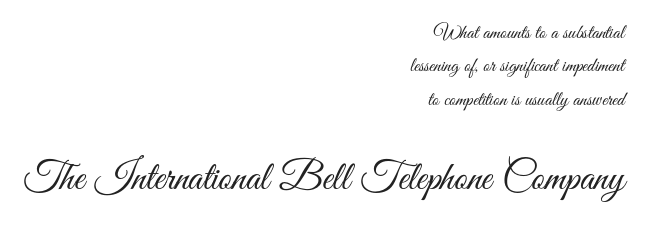
The image shows 41 px light, condensed sans-serif type; set right-aligned, normal line spacing (1.67x), normal letter spacing, not underlined; the second (bottom) block is 2.05x larger; medium stroke contrast and a small x-height.
